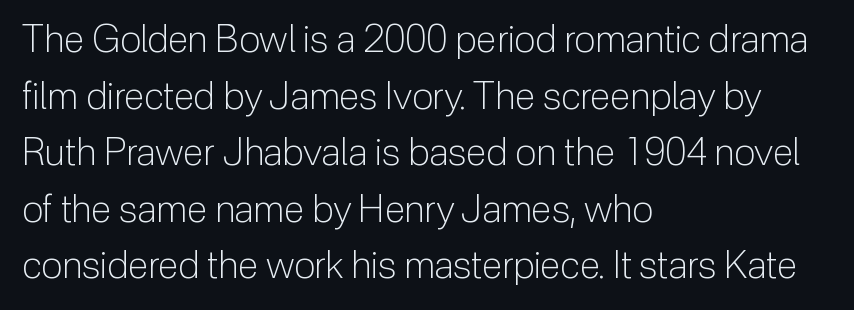
The image shows 38 px light sans-serif type, upright; set left-aligned, normal line spacing (1.49x), normal letter spacing, not underlined; low stroke contrast and a medium x-height.
